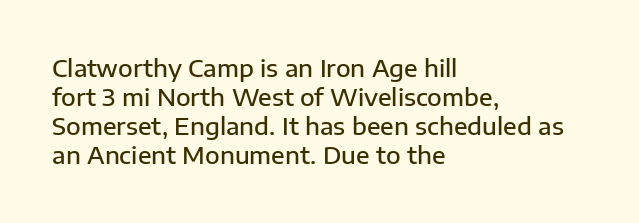
{"italic": "no", "bold": "semi", "underline": "no", "align": "left", "line_spacing_ratio": 1.21, "letter_spacing": "normal", "letter_spacing_em": 0.0, "glyph_px": 24}
